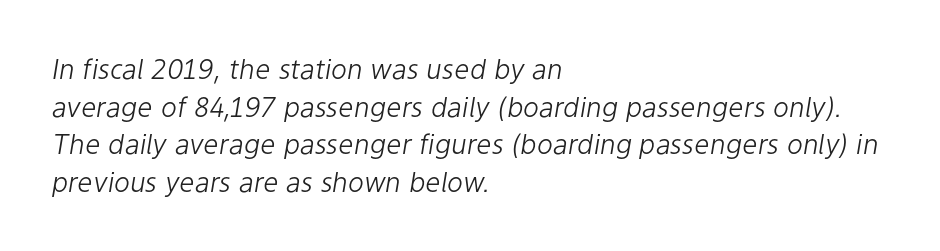
The image shows 27 px text type, italic (leaning right); set left-aligned, normal line spacing (1.39x), normal letter spacing, not underlined.
